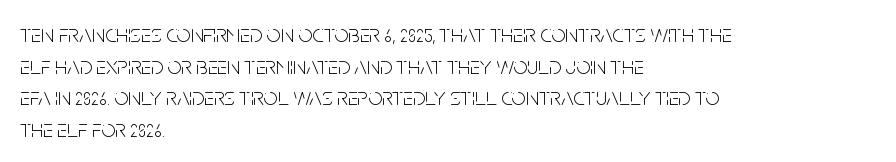
{"italic": "no", "bold": "no", "underline": "no", "align": "left", "line_spacing": "normal", "line_spacing_ratio": 1.27, "letter_spacing": "normal", "letter_spacing_em": 0.0, "glyph_px": 25}
